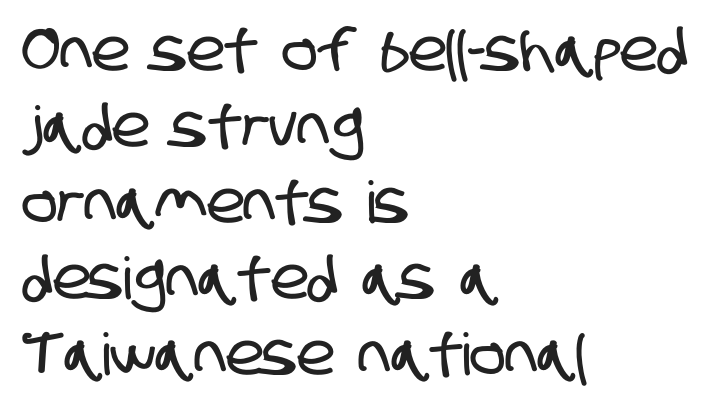
Q: Is the typeface a serif or a sans-serif typeface? A: Sans-serif.
Q: Is the text underlined? A: No.
Q: How is the paragraph aligned? A: Left-aligned.
Q: Is the spacing between letters normal or unusually wide? A: Normal.
Q: Is the spacing between lines tight, normal or loose? A: Normal.
Q: Width (condensed, normal, or wide)? A: Condensed.
Q: Stroke contrast? A: Low.
Q: x-height? A: Large.
Q: Monospaced? A: No.
